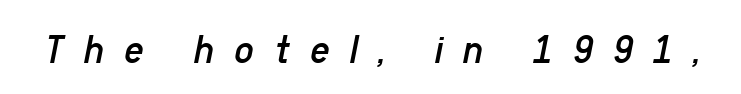
Q: Is the text bold? A: No.
Q: Is the text italic (slanted)? A: Yes, it leans right by about 11 degrees.
Q: Is the text underlined? A: No.
Q: Is the spacing between letters normal or unusually wide? A: Unusually wide.
Q: Width (condensed, normal, or wide)? A: Condensed.
Q: Stroke contrast? A: Low.
Q: x-height? A: Medium.
Q: Monospaced? A: No.
